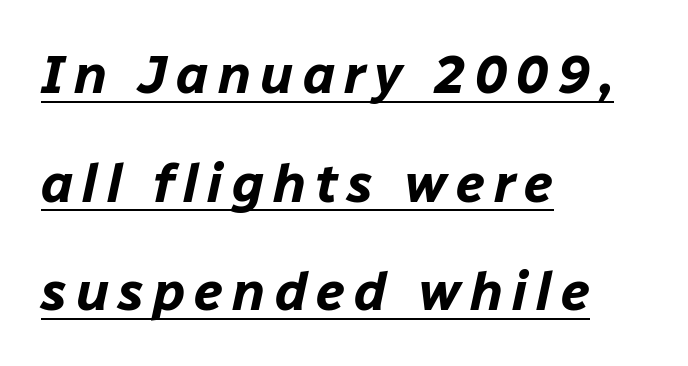
The image shows 54 px bold type, italic (leaning right); set left-aligned, loose line spacing (2.01x), underlined; low stroke contrast and a medium x-height.
